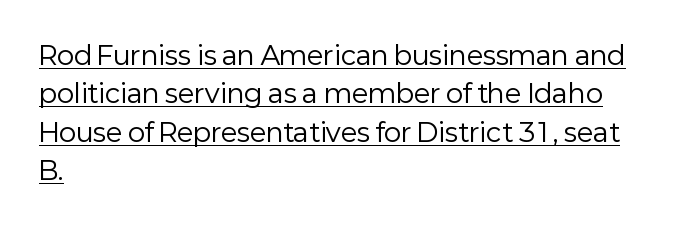
{"italic": "no", "bold": "no", "underline": "yes", "align": "left", "line_spacing": "normal", "line_spacing_ratio": 1.48, "letter_spacing": "normal", "letter_spacing_em": 0.0, "glyph_px": 26}
